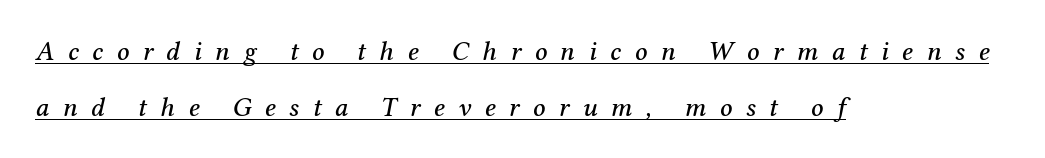
Q: Is the text italic (slanted)? A: Yes, it leans right by about 12 degrees.
Q: Is the text underlined? A: Yes.
Q: How is the paragraph aligned? A: Left-aligned.
Q: Is the spacing between letters normal or unusually wide? A: Unusually wide.
Q: Is the spacing between lines tight, normal or loose? A: Loose.
